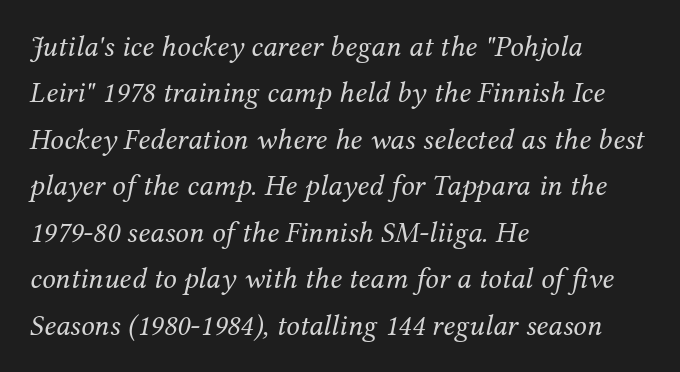
Q: Is the text bold? A: No.
Q: Is the text italic (slanted)? A: Yes, it leans right by about 12 degrees.
Q: Is the typeface a serif or a sans-serif typeface? A: Serif.
Q: Is the text underlined? A: No.
Q: How is the paragraph aligned? A: Left-aligned.
Q: Is the spacing between letters normal or unusually wide? A: Normal.
Q: Is the spacing between lines tight, normal or loose? A: Normal.
Q: Width (condensed, normal, or wide)? A: Normal.
Q: Stroke contrast? A: Medium.
Q: x-height? A: Medium.
Q: Monospaced? A: No.
